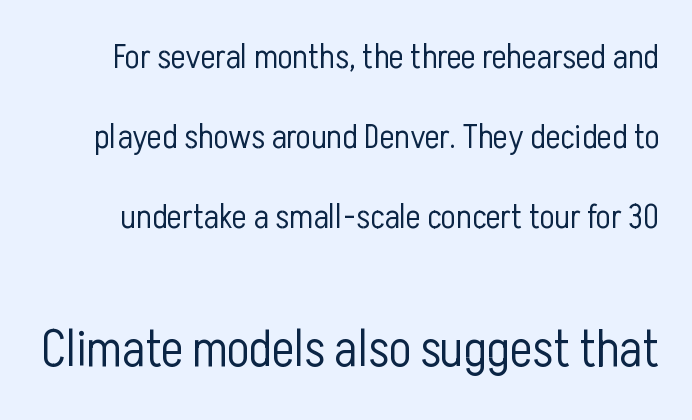
{"serif": "no", "italic": "no", "bold": "no", "weight": "light", "width": "condensed", "stroke_contrast": "low", "x_height": "medium", "monospaced": "no", "underline": "no", "line_spacing": "loose", "line_spacing_ratio": 2.28, "letter_spacing": "normal", "letter_spacing_em": 0.0, "larger_block": "second", "size_ratio": 1.49, "glyph_px": 52}
